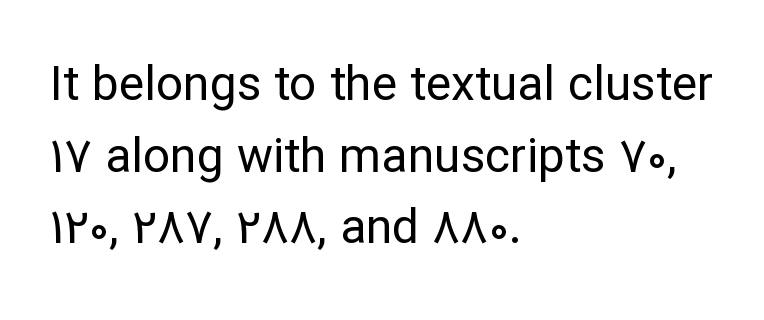
The image shows 48 px regular-weight sans-serif type, upright; set left-aligned, normal line spacing (1.49x), normal letter spacing, not underlined; low stroke contrast and a medium x-height.
